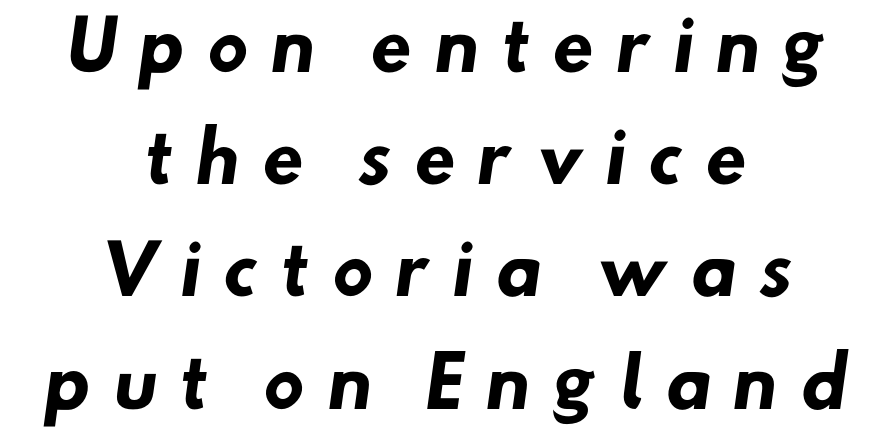
The image shows 68 px heavy sans-serif type; set centered, normal line spacing (1.65x), unusually wide letter spacing (+0.31 em), not underlined; low stroke contrast and a small x-height.
